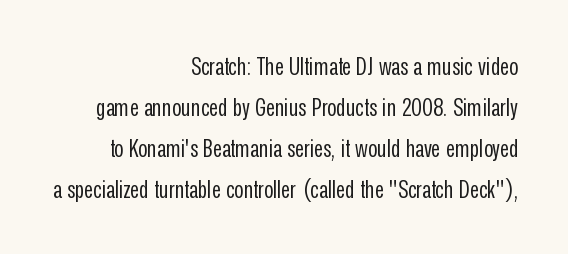
The image shows 25 px text type, upright; set right-aligned, normal line spacing (1.64x), normal letter spacing, not underlined.
